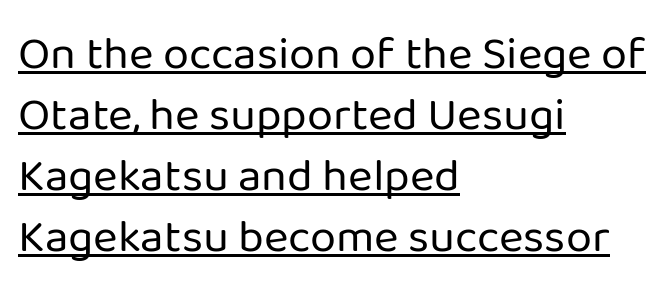
Q: Is the text bold? A: No.
Q: Is the text italic (slanted)? A: No, it is upright.
Q: Is the typeface a serif or a sans-serif typeface? A: Sans-serif.
Q: Is the text underlined? A: Yes.
Q: How is the paragraph aligned? A: Left-aligned.
Q: Is the spacing between letters normal or unusually wide? A: Normal.
Q: Is the spacing between lines tight, normal or loose? A: Normal.
Q: Width (condensed, normal, or wide)? A: Normal.
Q: Stroke contrast? A: Low.
Q: x-height? A: Medium.
Q: Monospaced? A: No.
